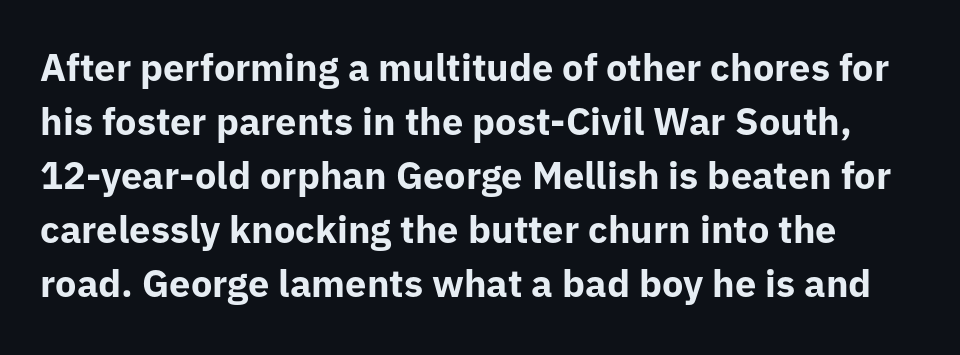
Posture: straight, roman, zero tilt. The face used here is proportionally spaced, like ordinary book or web type. Observe the absence of serifs on each vertical stroke in this sample. Heavy-handed strokes throughout: this text is bold. The space beneath each line is pristine and unruled.
